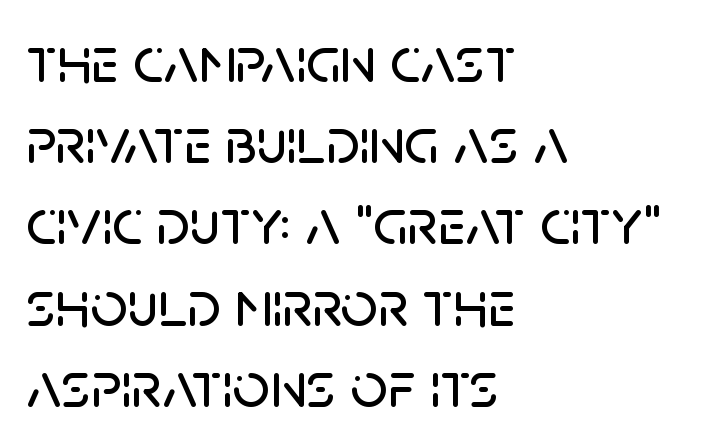
{"serif": "no", "italic": "no", "width": "normal", "stroke_contrast": "low", "x_height": "large", "monospaced": "no", "underline": "no", "align": "left", "line_spacing": "normal", "line_spacing_ratio": 1.25, "letter_spacing": "normal", "letter_spacing_em": 0.0, "glyph_px": 65}
